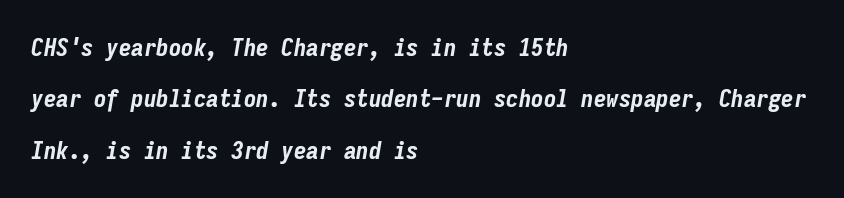
{"italic": "yes", "lean": "right", "slant_degrees": 9, "bold": "yes", "underline": "no", "align": "left", "line_spacing": "loose", "line_spacing_ratio": 2.06, "letter_spacing": "normal", "letter_spacing_em": 0.0, "glyph_px": 25}
